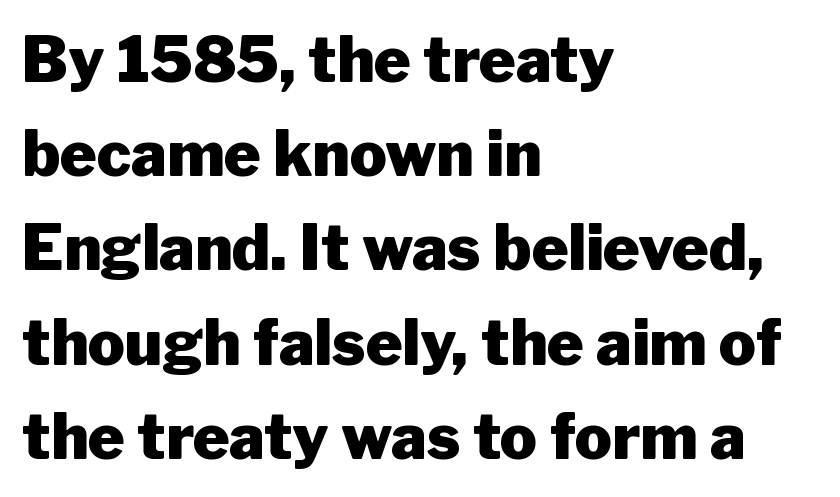
The letters stand upright; this is a roman face. One glance says typical: line gaps are just what's usual. Words appear dense and cohesive because spacing is normal. One-word summary of the alignment: left.
